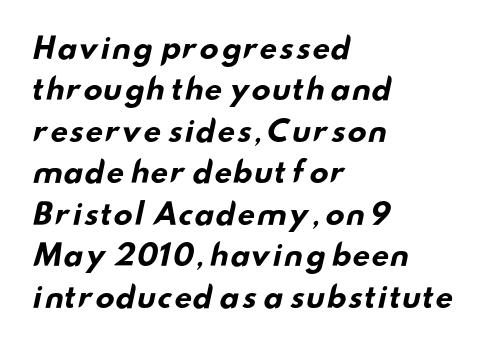
{"serif": "no", "bold": "yes", "weight": "bold", "width": "wide", "stroke_contrast": "low", "x_height": "small", "monospaced": "no", "underline": "no", "align": "left", "line_spacing": "normal", "line_spacing_ratio": 1.43, "letter_spacing": "normal", "letter_spacing_em": 0.0, "glyph_px": 29}
